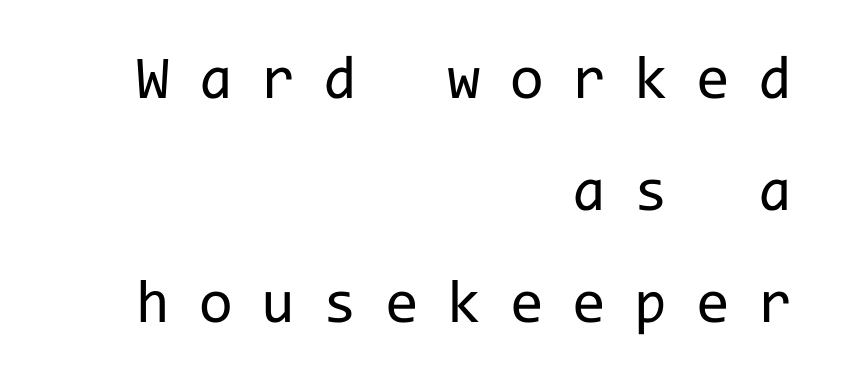
The image shows 61 px regular-weight sans-serif type, upright, monospaced; set right-aligned, line spacing 1.84x, unusually wide letter spacing (+0.47 em), not underlined; low stroke contrast and a medium x-height.
